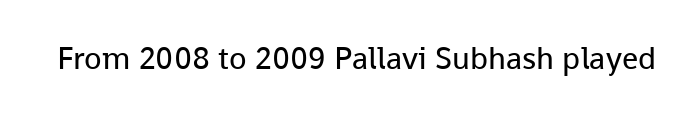
The image shows 32 px regular-weight sans-serif type, upright; set normal letter spacing, not underlined; low stroke contrast and a medium x-height.
